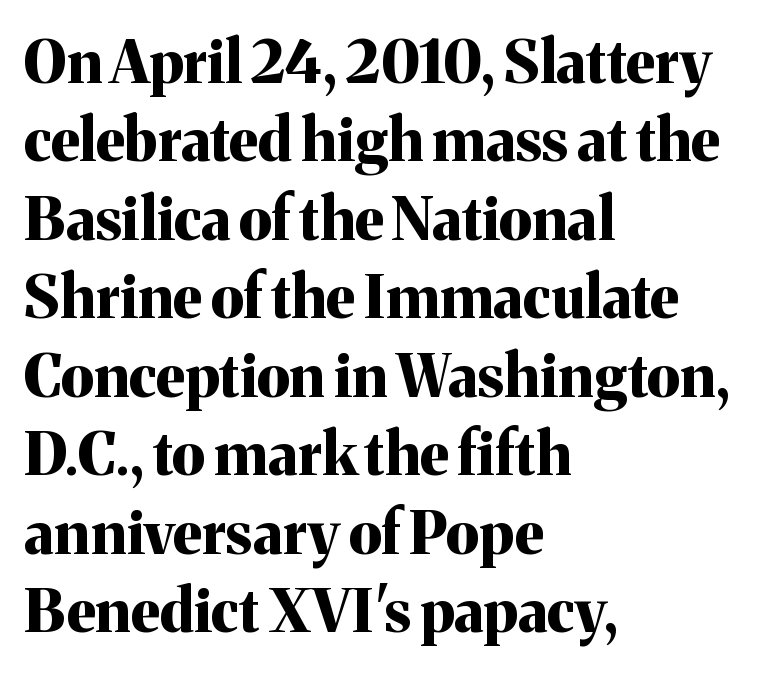
{"serif": "yes", "italic": "no", "bold": "yes", "weight": "bold", "width": "normal", "stroke_contrast": "medium", "x_height": "medium", "monospaced": "no", "underline": "no", "align": "left", "line_spacing": "normal", "line_spacing_ratio": 1.33, "letter_spacing": "normal", "letter_spacing_em": 0.0, "glyph_px": 59}
